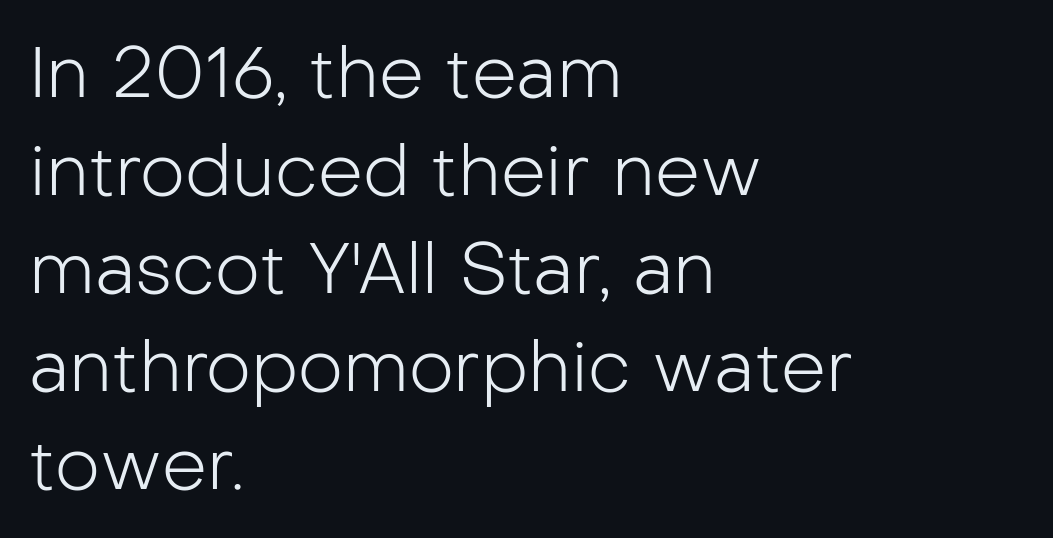
Notice how the stems are strictly vertical — no italics here. Lines of text with bare space underneath. One glance says typical: line gaps are just what's usual. The cut favours lightness, reaching ordinary text weight at its darkest.
